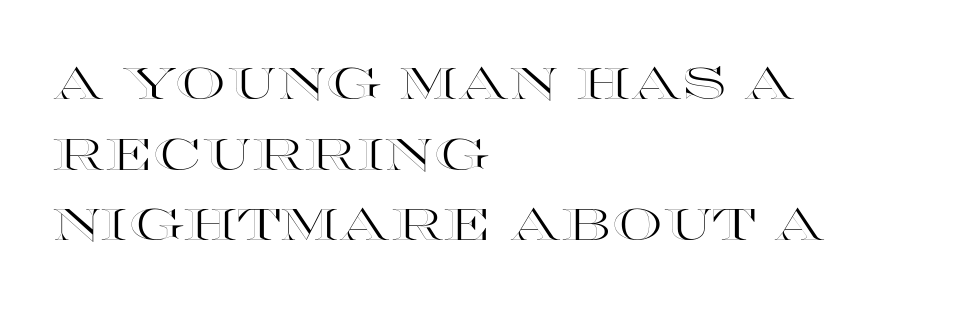
Is the block centered? No — it sits flush against the left margin. Only glyphs here, with clear space below each row. The tracking reads as untouched default to a designer's eye. The typography opts for an upright posture over an oblique one. This sample has the flowing, uneven cadence of proportional lettering. These lines sit exactly where default settings would place them.
